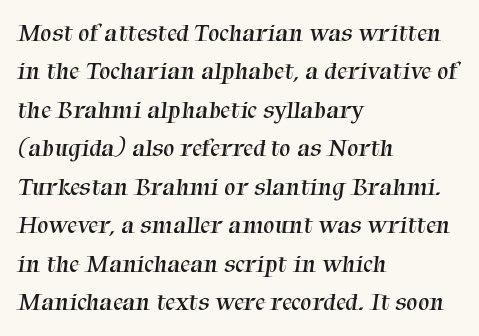
The image shows 25 px text type; set left-aligned, normal line spacing (1.54x), normal letter spacing, not underlined.
